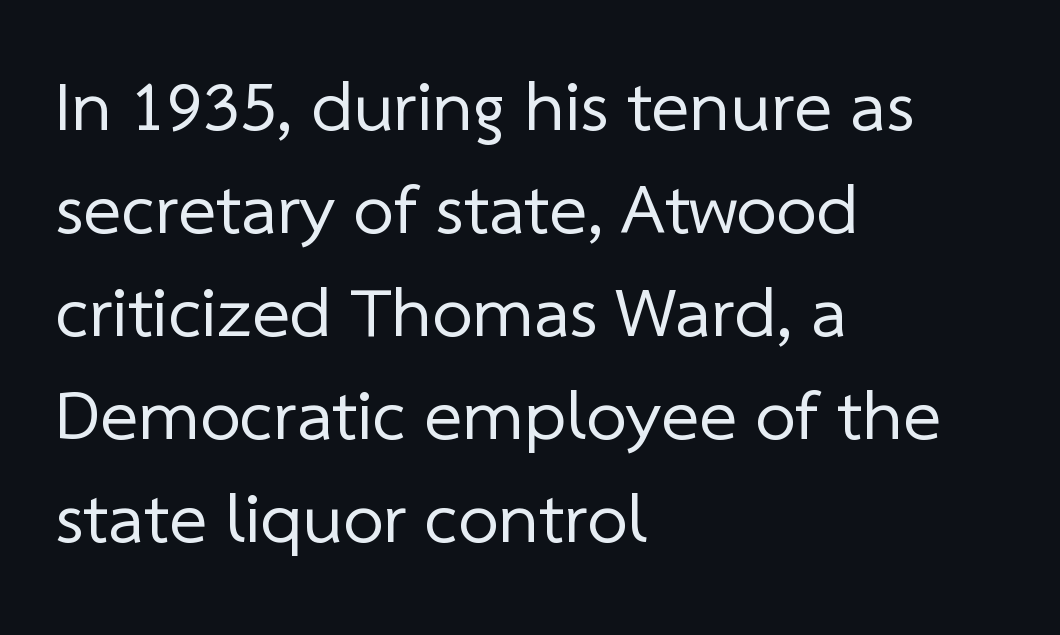
Line spacing here is normal. Quick note: underline off. In terms of letterform style, serifs are entirely absent. Nothing unusual about the tracking: characters are spaced as the font intends. In CSS terms this would be text-align: left.
